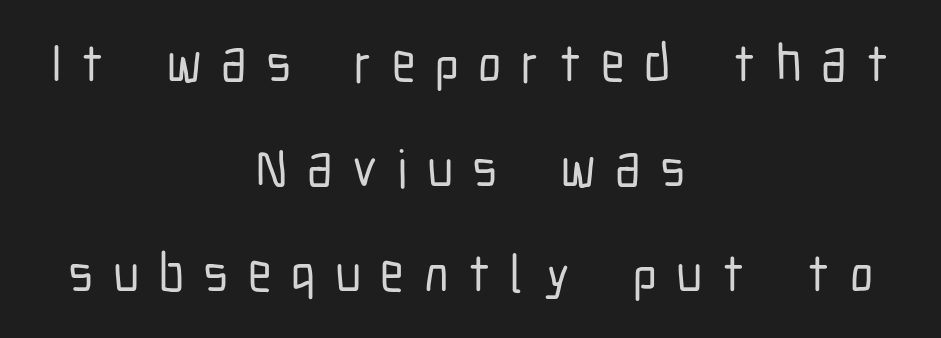
Compared with typical paragraphs, the rows here are farther apart. Is this a sans? Yes — the strokes have no serifs. Every character sits straight up, as roman type does. A typesetter would call this heavily tracked-out type. A typesetter would call this proportional, since set widths differ per character. The lines are quadded center.
